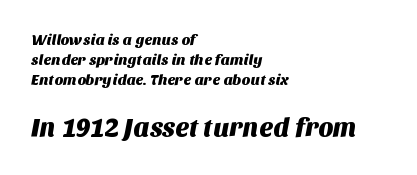
Q: Is the text underlined? A: No.
Q: How is the paragraph aligned? A: Left-aligned.
Q: Is the spacing between letters normal or unusually wide? A: Normal.
Q: Is the spacing between lines tight, normal or loose? A: Normal.
Q: Which block of text is set in a larger size, the first (top) or the second (bottom)? A: The second (bottom) one.
